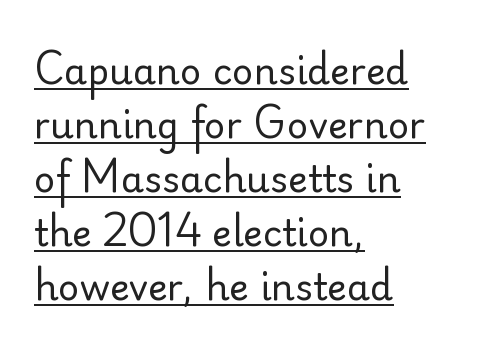
{"serif": "no", "italic": "no", "bold": "no", "weight": "regular", "width": "normal", "stroke_contrast": "low", "x_height": "small", "monospaced": "no", "underline": "yes", "align": "left", "line_spacing": "normal", "line_spacing_ratio": 1.46, "letter_spacing": "normal", "letter_spacing_em": 0.0, "glyph_px": 37}
